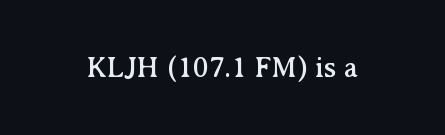
Looks like regular typesetting: each glyph gets only the width it needs. These lines are composed in type with serifs. Words float on clear page, feet unadorned. The rendering keeps characters at their native spacing.
